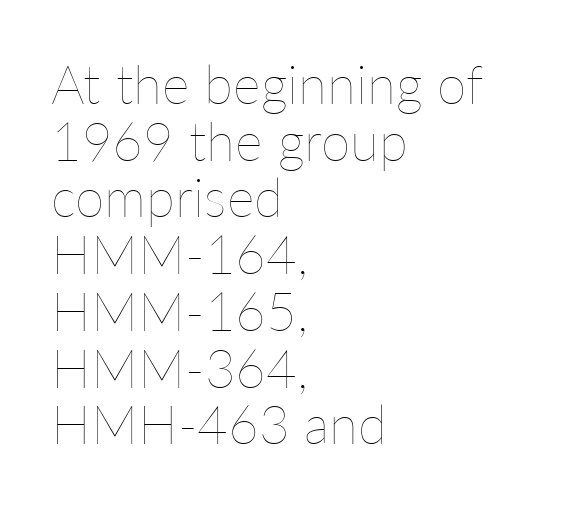
The image shows 53 px thin type, upright; set left-aligned, tight line spacing (1.07x), normal letter spacing, not underlined; low stroke contrast and a medium x-height.
